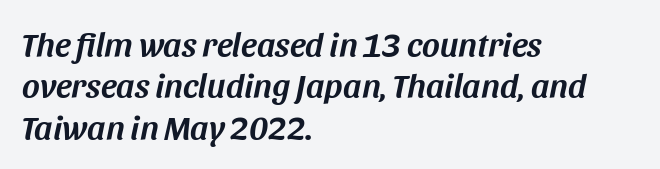
Q: Is the text italic (slanted)? A: Yes, it leans right by about 11 degrees.
Q: Is the text underlined? A: No.
Q: How is the paragraph aligned? A: Left-aligned.
Q: Is the spacing between letters normal or unusually wide? A: Normal.
Q: Width (condensed, normal, or wide)? A: Normal.
Q: Stroke contrast? A: Medium.
Q: x-height? A: Large.
Q: Monospaced? A: No.
